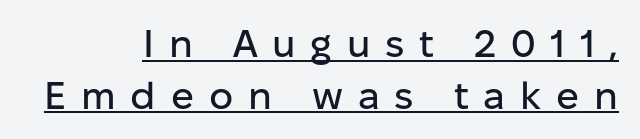
Q: Is the text italic (slanted)? A: No, it is upright.
Q: Is the typeface a serif or a sans-serif typeface? A: Sans-serif.
Q: Is the text underlined? A: Yes.
Q: How is the paragraph aligned? A: Right-aligned.
Q: Is the spacing between letters normal or unusually wide? A: Unusually wide.
Q: Is the spacing between lines tight, normal or loose? A: Normal.
Q: Width (condensed, normal, or wide)? A: Normal.
Q: Stroke contrast? A: Low.
Q: x-height? A: Medium.
Q: Monospaced? A: No.
